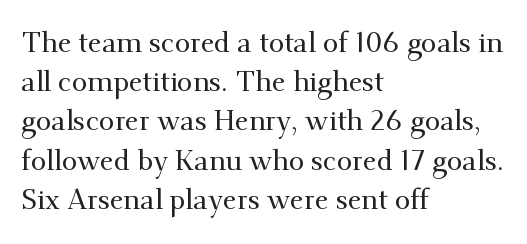
The image shows 28 px serif type, upright; set left-aligned, normal line spacing (1.4x), normal letter spacing, not underlined; medium stroke contrast and a small x-height.
